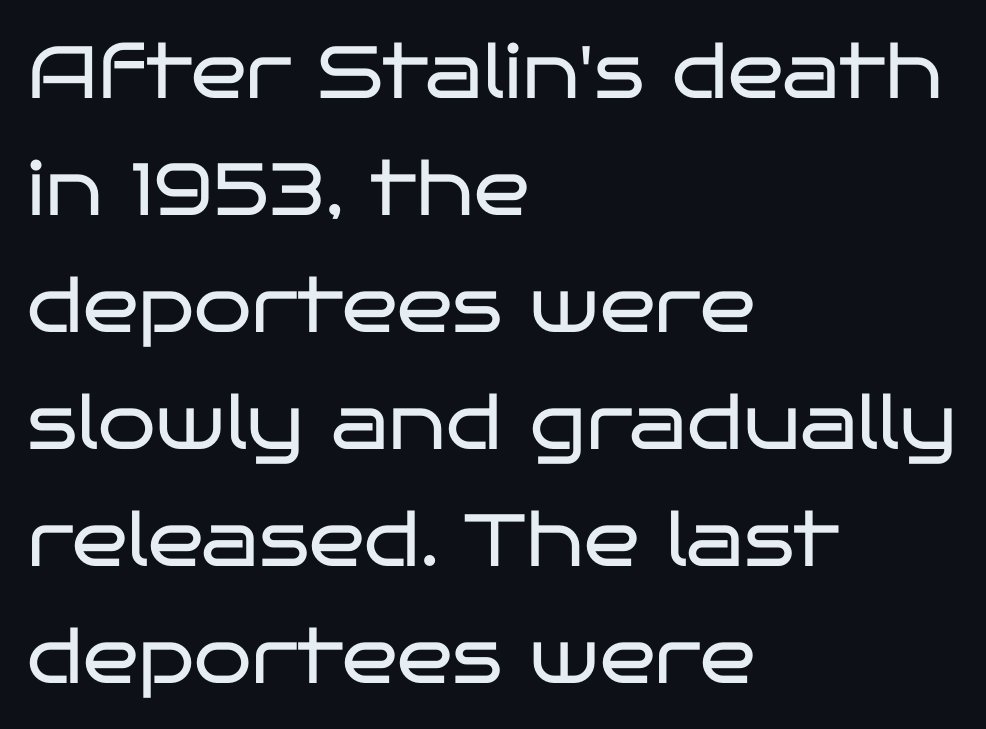
The image shows 74 px regular-weight, wide sans-serif type, upright; set left-aligned, normal line spacing (1.58x), normal letter spacing, not underlined; low stroke contrast and a large x-height.
